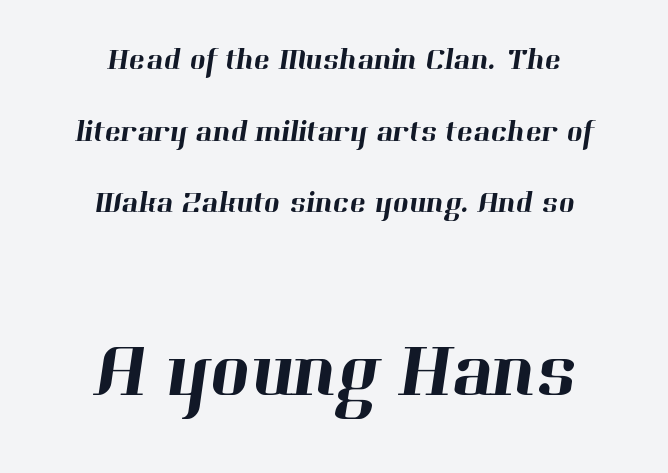
The image shows 77 px serif type; set centered, loose line spacing (2.31x), normal letter spacing, not underlined; the second (bottom) block is 2.48x larger; high stroke contrast and a medium x-height.
